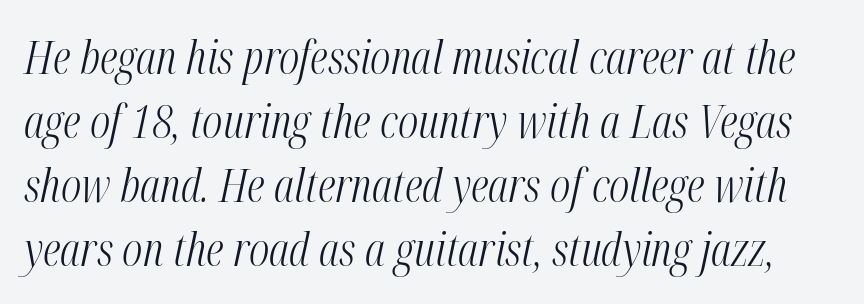
The image shows 46 px light, condensed type, italic (leaning right); set normal line spacing (1.39x), normal letter spacing, not underlined; medium stroke contrast and a medium x-height.
